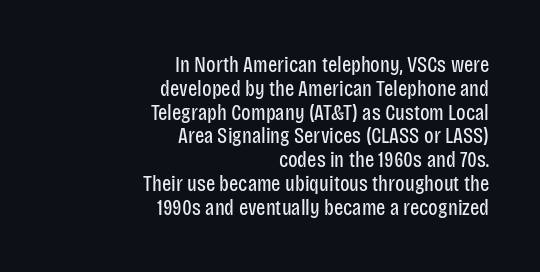
Compared with a flush-left layout, this one pins lines to the opposite, right side. Honestly, there is no underline to notice here at all. You could barely slide anything between these rows. No letter is thick-stroked: the sample isn't bold.
